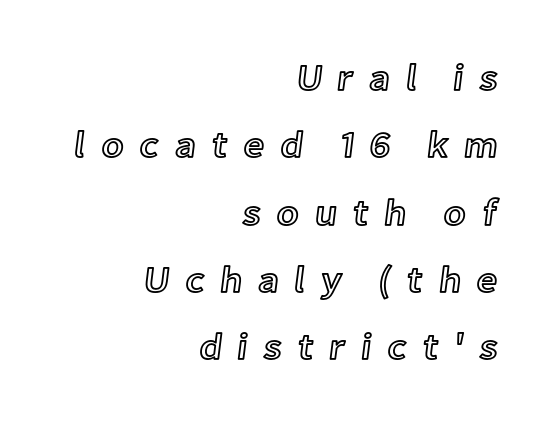
The image shows 37 px text type; set right-aligned, line spacing 1.82x, unusually wide letter spacing (+0.41 em), not underlined; a medium x-height.
